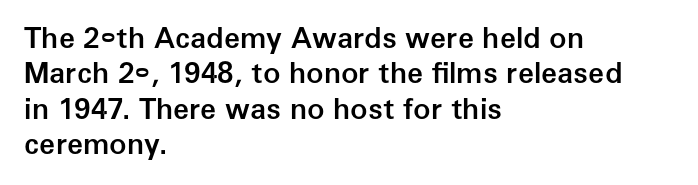
Observe the absence of serifs on each vertical stroke in this sample. The area under the type is left untouched. Compared with typical body copy, the letter spacing here is the same. How heavy is the stroke? Medium-heavy — a semibold, shy of bold.
